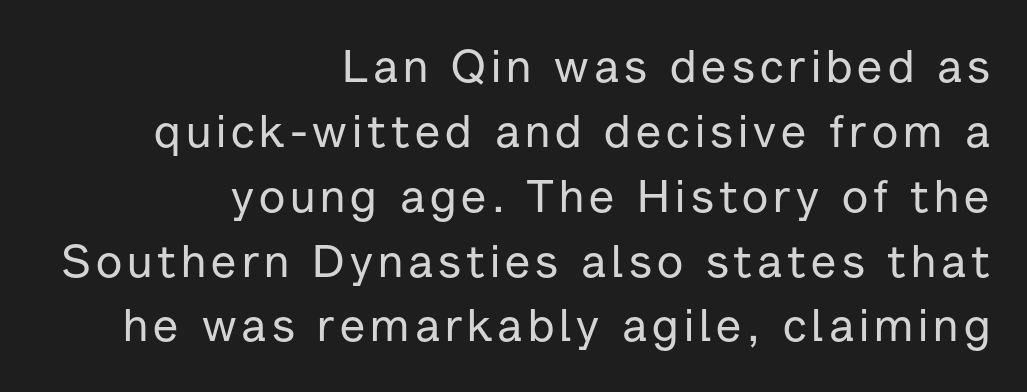
{"serif": "no", "italic": "no", "width": "normal", "stroke_contrast": "low", "x_height": "medium", "monospaced": "no", "underline": "no", "align": "right", "line_spacing": "normal", "line_spacing_ratio": 1.41, "glyph_px": 46}
